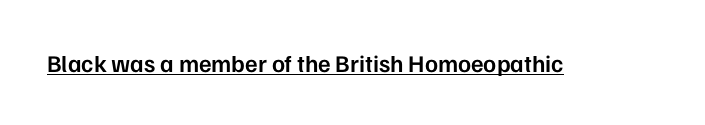
Q: Is the text bold? A: Semi-bold.
Q: Is the text italic (slanted)? A: No, it is upright.
Q: Is the text underlined? A: Yes.
Q: Is the spacing between letters normal or unusually wide? A: Normal.
